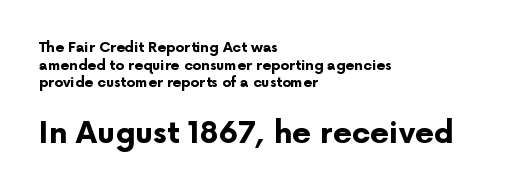
{"serif": "no", "italic": "no", "bold": "yes", "weight": "bold", "width": "normal", "stroke_contrast": "low", "x_height": "medium", "monospaced": "no", "underline": "no", "align": "left", "line_spacing": "normal", "line_spacing_ratio": 1.26, "letter_spacing": "normal", "letter_spacing_em": 0.0, "larger_block": "second", "size_ratio": 2.14, "glyph_px": 30}
